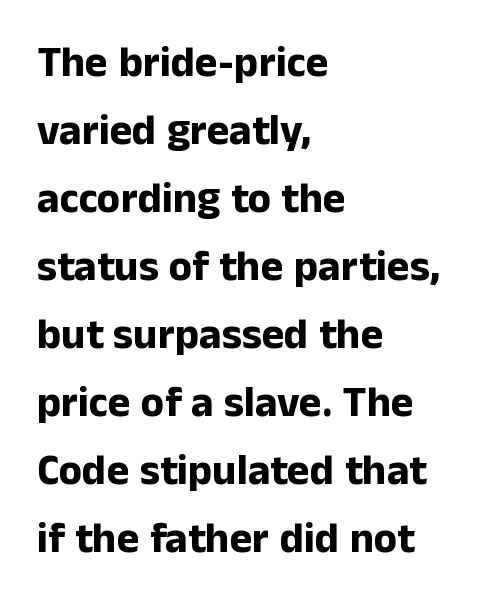
The passage shown is typeset with a sans-serif family. Looks like regular typesetting: each glyph gets only the width it needs. Notice how descenders clear the ascenders below comfortably — that's standard leading. Descenders hang freely into open space.
